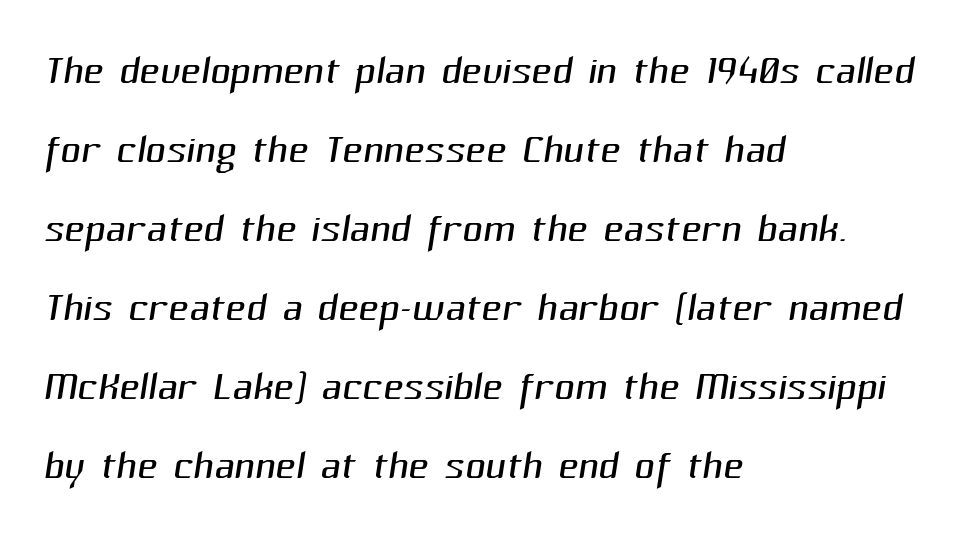
{"serif": "no", "bold": "no", "weight": "light", "width": "normal", "stroke_contrast": "medium", "x_height": "medium", "monospaced": "no", "underline": "no", "align": "left", "line_spacing": "normal", "line_spacing_ratio": 1.41, "letter_spacing": "normal", "letter_spacing_em": 0.0, "glyph_px": 56}
